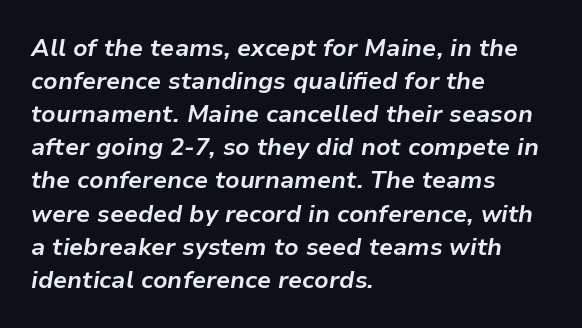
The axis of the letterforms is tilted away from vertical. Pretty heavy lettering here — definitely bold. The lines in this sample share a left origin and differ only in where they stop. Beneath every word, the page is bare.
